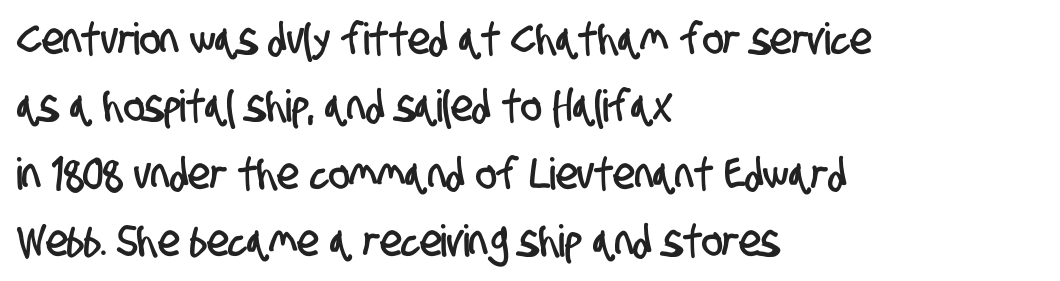
Q: Is the typeface a serif or a sans-serif typeface? A: Sans-serif.
Q: Is the text underlined? A: No.
Q: How is the paragraph aligned? A: Left-aligned.
Q: Is the spacing between letters normal or unusually wide? A: Normal.
Q: Is the spacing between lines tight, normal or loose? A: Normal.
Q: Width (condensed, normal, or wide)? A: Condensed.
Q: Stroke contrast? A: Low.
Q: x-height? A: Large.
Q: Monospaced? A: No.
